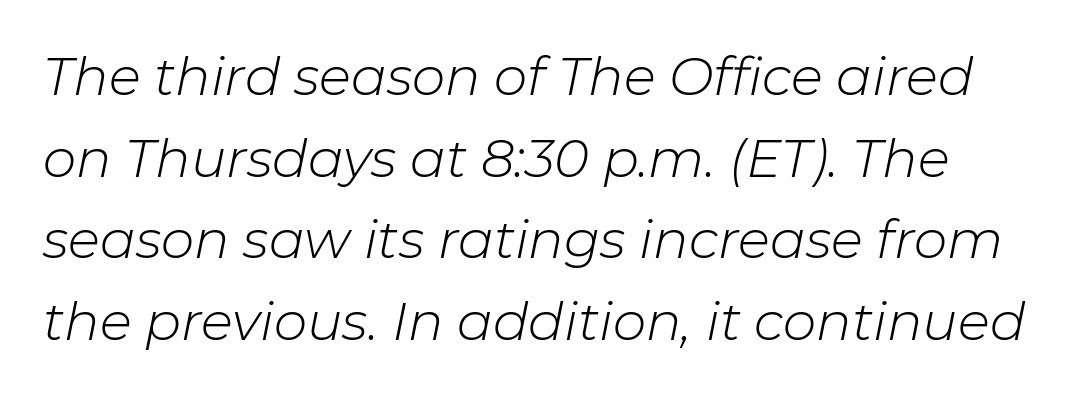
The image shows 53 px light type, italic (leaning right); set normal line spacing (1.54x), normal letter spacing, not underlined; low stroke contrast and a medium x-height.
